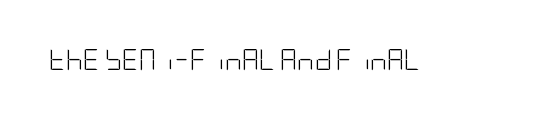
The passage shown is not underscored anywhere. The font's upright variant was chosen for this text. Stems here are at most as thick as an everyday book face. Observe the ordinary spacing: letters are neighbours, not strangers.
